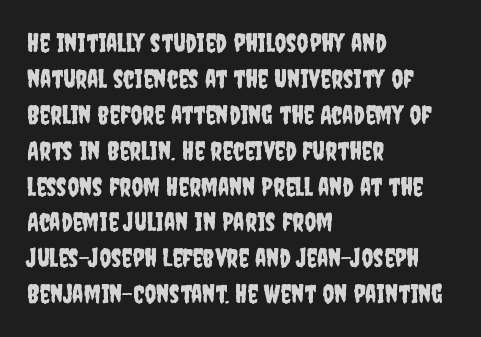
{"italic": "no", "underline": "no", "align": "left", "line_spacing": "normal", "line_spacing_ratio": 1.38, "letter_spacing": "normal", "letter_spacing_em": 0.0, "glyph_px": 26}
